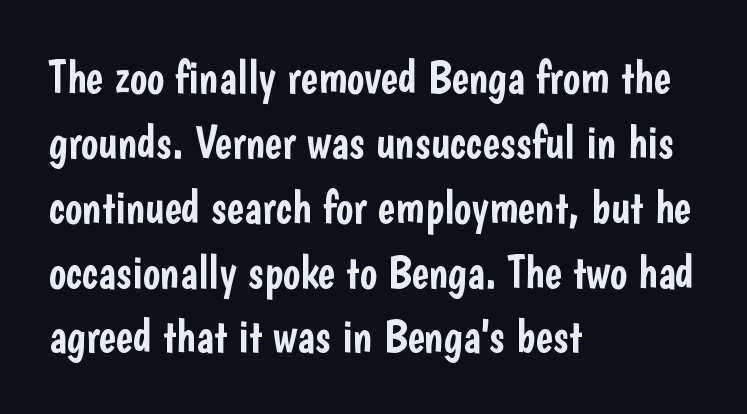
The image shows 46 px condensed sans-serif type, upright; set left-aligned, normal line spacing (1.41x), normal letter spacing, not underlined; low stroke contrast and a medium x-height.
